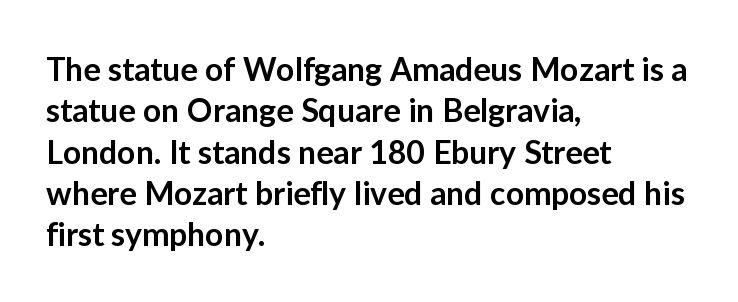
The image shows 32 px semibold sans-serif type, upright; set left-aligned, normal line spacing (1.29x), normal letter spacing, not underlined; low stroke contrast and a medium x-height.
